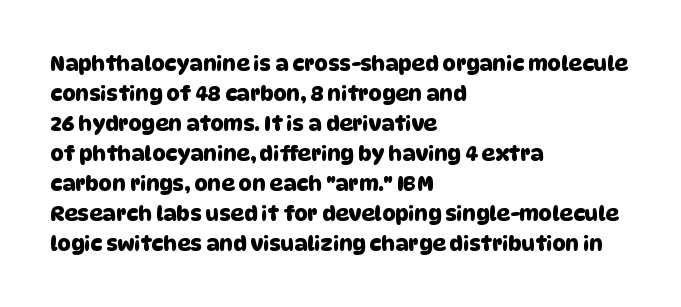
Q: Is the text underlined? A: No.
Q: How is the paragraph aligned? A: Left-aligned.
Q: Is the spacing between letters normal or unusually wide? A: Normal.
Q: Is the spacing between lines tight, normal or loose? A: Normal.
